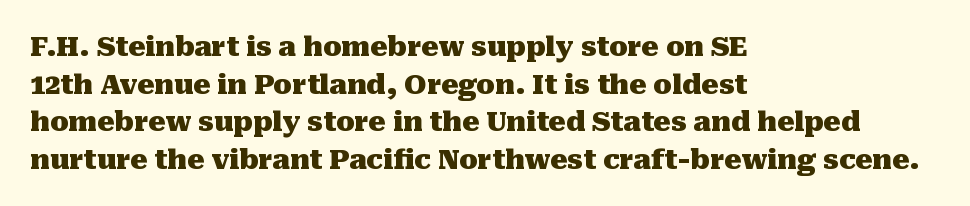
Q: Is the text bold? A: Yes.
Q: Is the text italic (slanted)? A: No, it is upright.
Q: Is the text underlined? A: No.
Q: How is the paragraph aligned? A: Left-aligned.
Q: Is the spacing between letters normal or unusually wide? A: Normal.
Q: Is the spacing between lines tight, normal or loose? A: Normal.
